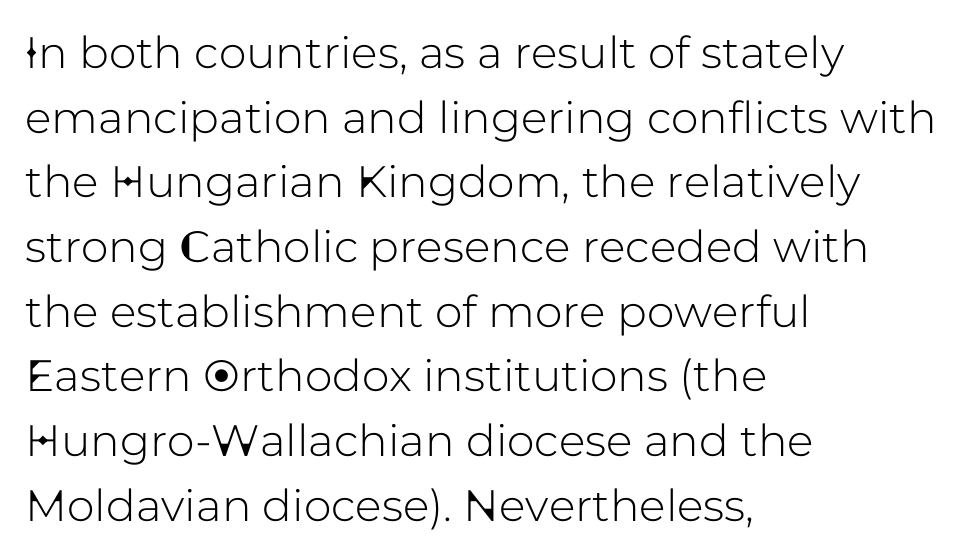
The image shows 44 px sans-serif type, upright; set left-aligned, normal line spacing (1.47x), normal letter spacing, not underlined; low stroke contrast and a medium x-height.
